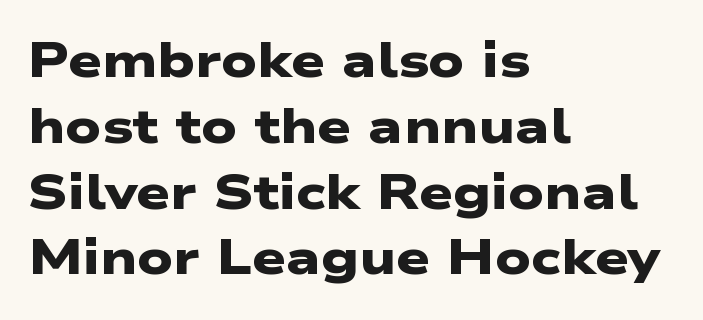
The image shows 48 px heavy, wide sans-serif type; set left-aligned, normal line spacing (1.37x), normal letter spacing, not underlined; low stroke contrast and a medium x-height.
